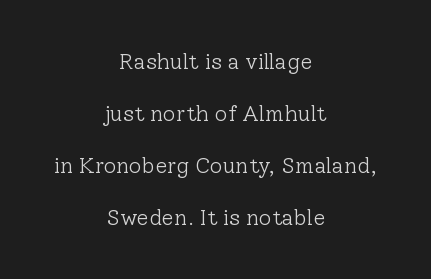
Q: Is the text bold? A: No.
Q: Is the text italic (slanted)? A: No, it is upright.
Q: Is the text underlined? A: No.
Q: How is the paragraph aligned? A: Centered.
Q: Is the spacing between letters normal or unusually wide? A: Normal.
Q: Is the spacing between lines tight, normal or loose? A: Loose.
